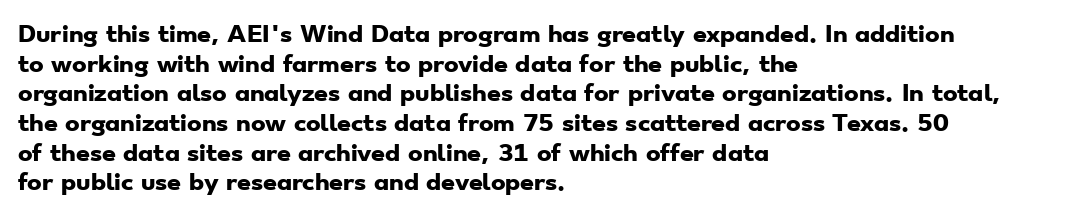
{"bold": "yes", "underline": "no", "align": "left", "line_spacing": "normal", "line_spacing_ratio": 1.35, "letter_spacing": "normal", "letter_spacing_em": 0.0, "glyph_px": 22}
